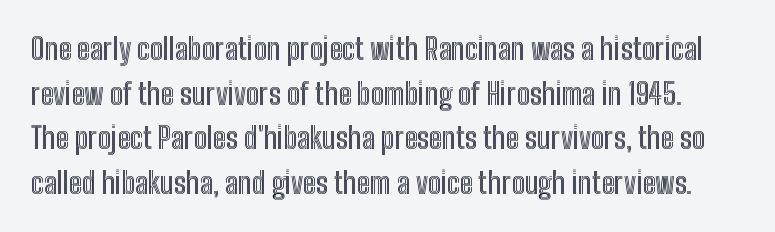
Q: Is the text italic (slanted)? A: No, it is upright.
Q: Is the text underlined? A: No.
Q: Is the spacing between letters normal or unusually wide? A: Normal.
Q: Is the spacing between lines tight, normal or loose? A: Normal.
Q: Width (condensed, normal, or wide)? A: Condensed.
Q: x-height? A: Medium.
Q: Monospaced? A: No.
